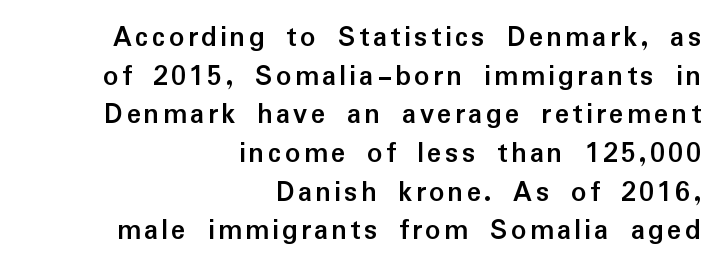
The passage shown is typed in a proportional face where columns would drift. Line spacing here is normal. The font is running at its bold setting. The specimen reads as upright at a glance. A clean baseline with only descenders dipping below it.
